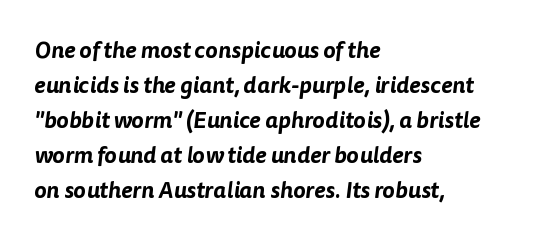
Line starts are locked; line ends wander. Summary of vertical rhythm: regular, with standard interline spacing. What stands out about the letter spacing? Nothing — it is the standard amount. Each row of text sits above clean, open space.
